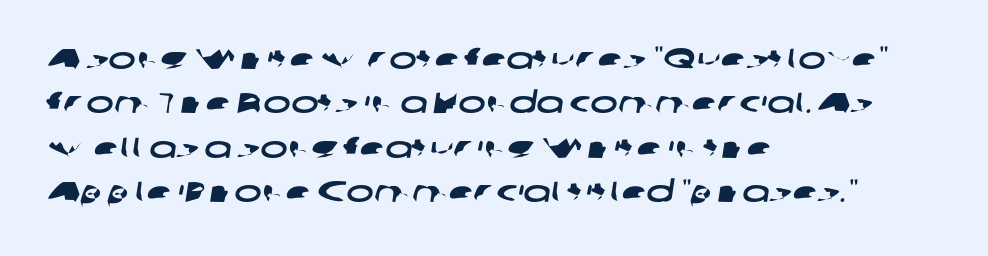
Q: Is the typeface a serif or a sans-serif typeface? A: Sans-serif.
Q: Is the text underlined? A: No.
Q: How is the paragraph aligned? A: Left-aligned.
Q: Is the spacing between letters normal or unusually wide? A: Normal.
Q: Is the spacing between lines tight, normal or loose? A: Normal.
Q: Width (condensed, normal, or wide)? A: Wide.
Q: Stroke contrast? A: Low.
Q: x-height? A: Medium.
Q: Monospaced? A: No.
